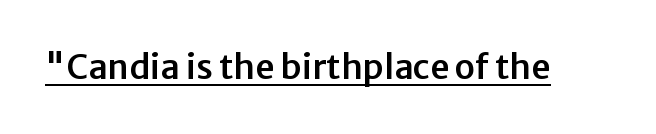
The image shows 34 px sans-serif type, upright; set normal letter spacing, underlined; low stroke contrast and a medium x-height.
